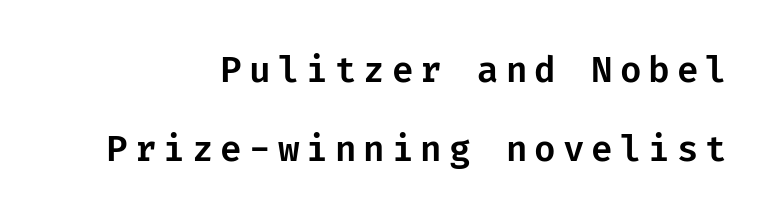
{"serif": "no", "italic": "no", "width": "normal", "stroke_contrast": "low", "x_height": "medium", "underline": "no", "align": "right", "line_spacing": "loose", "line_spacing_ratio": 2.25, "letter_spacing": "wide", "letter_spacing_em": 0.2, "glyph_px": 35}
